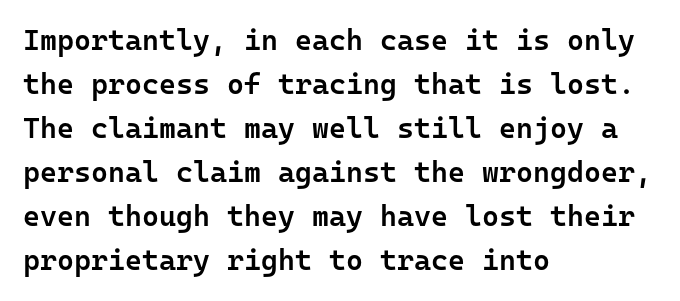
Anything drawn beneath the words? Only blank space. Looks like terminal output: every glyph gets an equal slot. I'd describe the lettering as semibold — firm but not a full bold. A typesetter would call this zero additional tracking. Reading down the block, your eye returns to a fixed left position each line. The designer left line spacing at the default.
